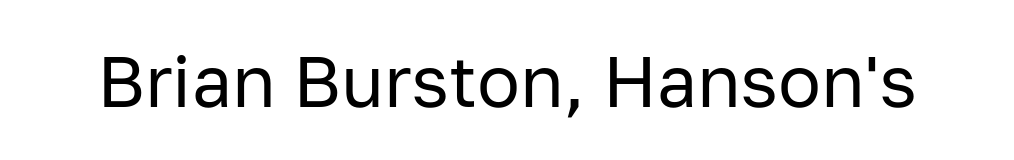
The image shows 71 px regular-weight sans-serif type, upright; set normal letter spacing, not underlined; low stroke contrast and a medium x-height.
